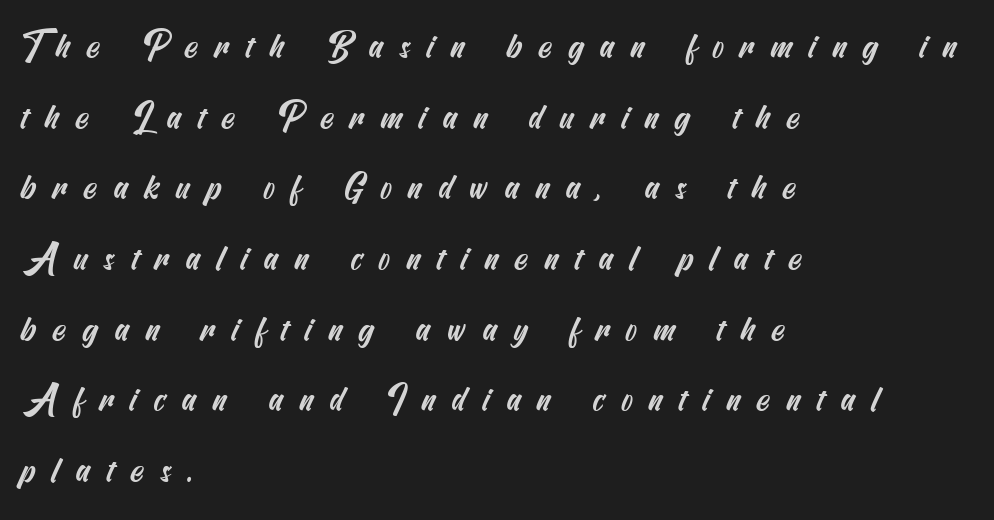
Letter spacing: wide. Does the copy run flush right? No — it runs flush left. The glyphs are unaccompanied by any horizontal stroke below them. Vertically, the passage feels expansive, rows floating well apart. The rendering shows plain stroke endings on the letterforms — a sans-serif design.
